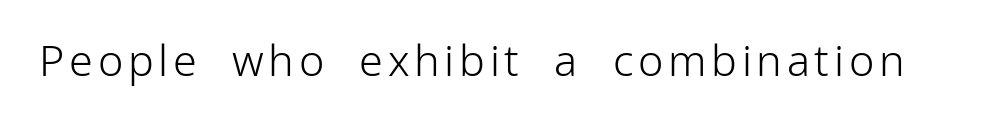
Q: Is the text bold? A: No.
Q: Is the text italic (slanted)? A: No, it is upright.
Q: Is the typeface a serif or a sans-serif typeface? A: Sans-serif.
Q: Is the text underlined? A: No.
Q: Width (condensed, normal, or wide)? A: Normal.
Q: Stroke contrast? A: Low.
Q: x-height? A: Medium.
Q: Monospaced? A: No.
